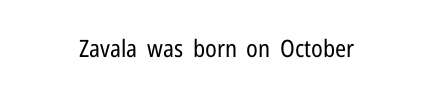
Is the stroke heavy? The answer is a plain regular-or-lighter. Every row of glyphs is offset so its center matches the block's center. There is no visible air inserted between adjacent glyphs. Characters remain perfectly vertical along every line. Quick note: underline off.
